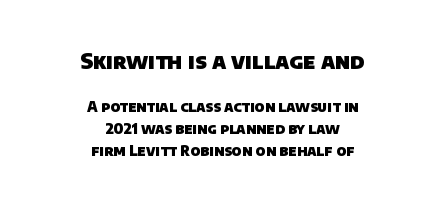
These lines sit exactly where default settings would place them. Nobody drew a line under any word here. Every letter is thick-stroked: bold, no question. Between one letter and the next there's only the usual sliver of space. These two chunks differ in scale, with the top chunk taking the larger measure. Line starts and ends both wander, symmetrically.
